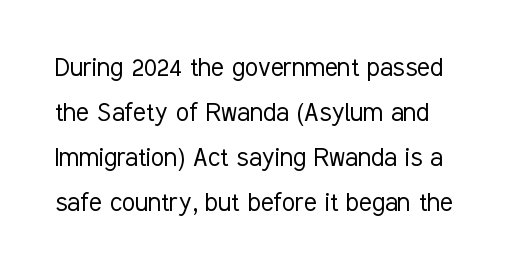
Standard letterfit; no display-style spreading of the glyphs. Caption: face not bold, strokes unweighted. Quick note: interline space is typical. Note the varied advance widths — an 'i' is clearly narrower than an 'm'.
